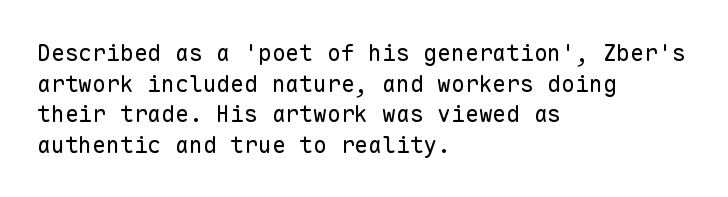
Q: Is the text bold? A: No.
Q: Is the text italic (slanted)? A: No, it is upright.
Q: Is the text underlined? A: No.
Q: How is the paragraph aligned? A: Left-aligned.
Q: Is the spacing between letters normal or unusually wide? A: Normal.
Q: Is the spacing between lines tight, normal or loose? A: Normal.
